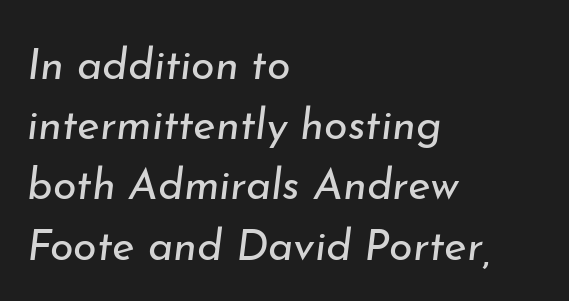
The image shows 43 px regular-weight type, italic (leaning right); set left-aligned, normal line spacing (1.4x), normal letter spacing, not underlined; low stroke contrast and a small x-height.
